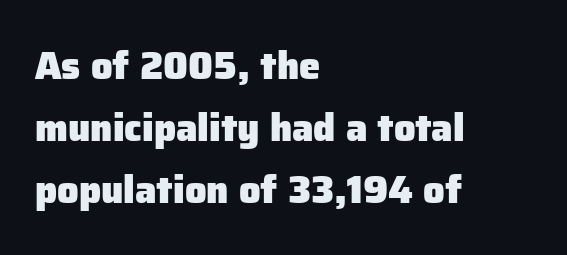
The space beneath each line is pristine and unruled. Here the glyphs are tracked normally, forming tight word shapes. I'd call this a sans setting — the letters go barefoot. A typesetter would call this proportional, since set widths differ per character.
